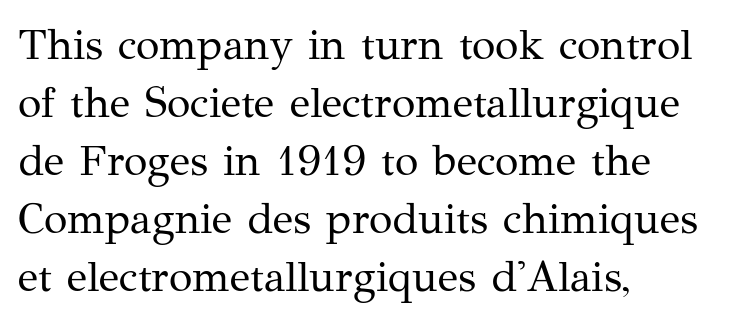
You could not count columns in this text — the font is proportionally spaced. You can tell from the footed stems that serif type was used. The axis of the letterforms is exactly vertical. How would I describe the line gaps? Plain and ordinary. Nobody touched the tracking dial on this one. The compositor pushed each line to the left boundary.
